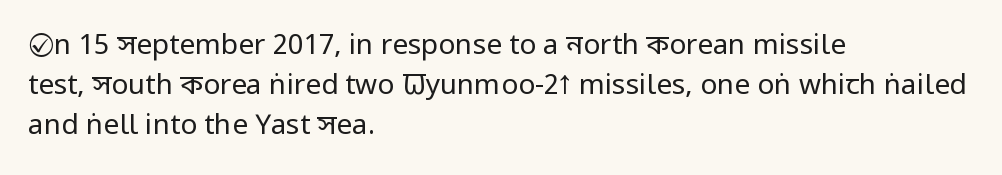
Q: Is the text bold? A: No.
Q: Is the text italic (slanted)? A: No, it is upright.
Q: Is the typeface a serif or a sans-serif typeface? A: Sans-serif.
Q: Is the text underlined? A: No.
Q: How is the paragraph aligned? A: Left-aligned.
Q: Is the spacing between letters normal or unusually wide? A: Normal.
Q: Is the spacing between lines tight, normal or loose? A: Normal.
Q: Width (condensed, normal, or wide)? A: Condensed.
Q: Stroke contrast? A: Low.
Q: x-height? A: Large.
Q: Monospaced? A: No.
